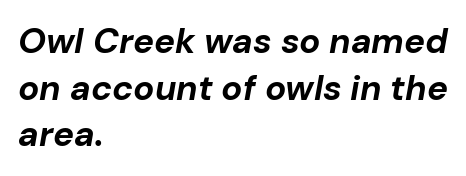
Weight: bold. Any mark beneath the type? The region is blank. In CSS terms this would be text-align: left. Inter-character spacing is left at the font's built-in metrics. Posture: slanted.
